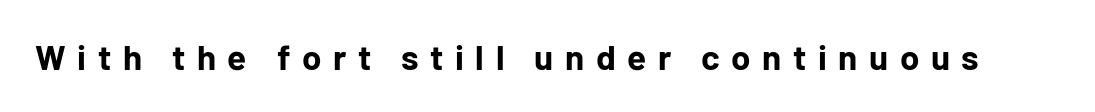
Q: Is the text bold? A: Yes.
Q: Is the text italic (slanted)? A: No, it is upright.
Q: Is the typeface a serif or a sans-serif typeface? A: Sans-serif.
Q: Is the text underlined? A: No.
Q: Is the spacing between letters normal or unusually wide? A: Unusually wide.
Q: Width (condensed, normal, or wide)? A: Normal.
Q: Stroke contrast? A: Low.
Q: x-height? A: Medium.
Q: Monospaced? A: No.
